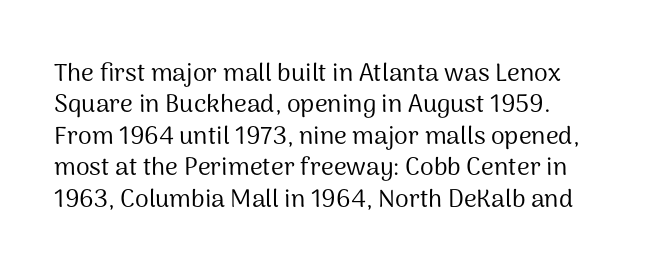
Stems and bowls with no extra thickness — not bold. This sample uses plain, unmodified letter spacing. The string is rendered with underlining switched off. Ordinary non-slanted type is in use.
